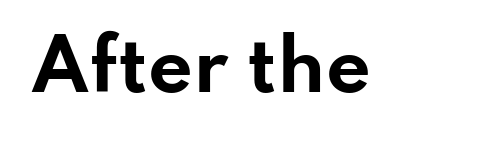
Q: Is the text bold? A: Yes.
Q: Is the text italic (slanted)? A: No, it is upright.
Q: Is the typeface a serif or a sans-serif typeface? A: Sans-serif.
Q: Is the text underlined? A: No.
Q: Is the spacing between letters normal or unusually wide? A: Normal.
Q: Width (condensed, normal, or wide)? A: Wide.
Q: Stroke contrast? A: Low.
Q: x-height? A: Small.
Q: Monospaced? A: No.
